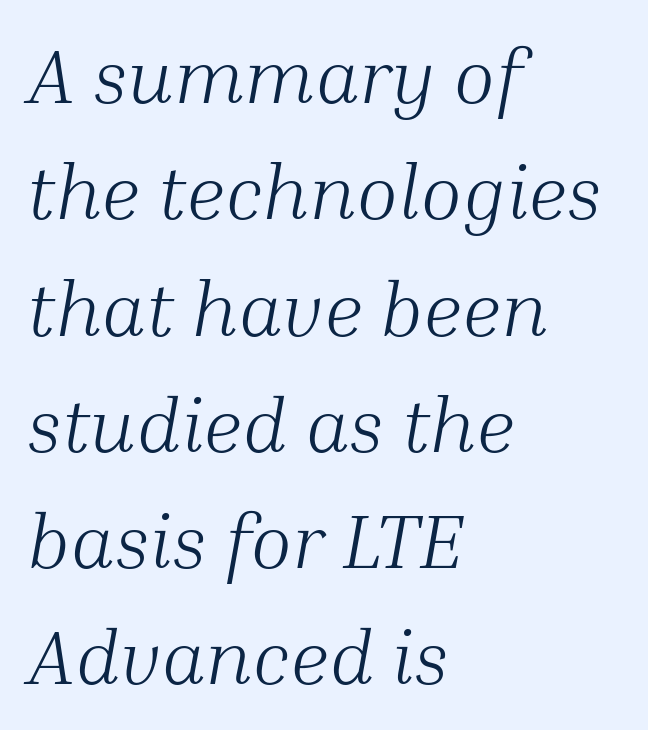
{"serif": "yes", "italic": "yes", "lean": "right", "slant_degrees": 10, "bold": "no", "weight": "light", "width": "normal", "stroke_contrast": "medium", "x_height": "medium", "monospaced": "no", "underline": "no", "align": "left", "line_spacing": "normal", "line_spacing_ratio": 1.51, "letter_spacing": "normal", "letter_spacing_em": 0.0, "glyph_px": 77}
